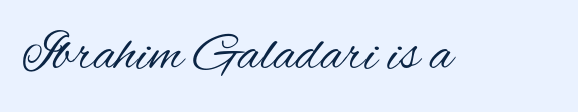
Q: Is the text bold? A: No.
Q: Is the text italic (slanted)? A: Yes.
Q: Is the typeface a serif or a sans-serif typeface? A: Sans-serif.
Q: Is the text underlined? A: No.
Q: Is the spacing between letters normal or unusually wide? A: Normal.
Q: Width (condensed, normal, or wide)? A: Condensed.
Q: Stroke contrast? A: Medium.
Q: x-height? A: Small.
Q: Monospaced? A: No.
